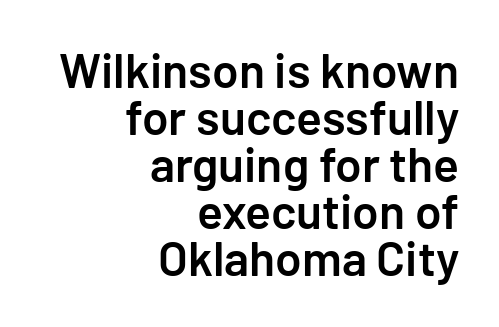
Q: Is the text bold? A: Semi-bold.
Q: Is the text italic (slanted)? A: No, it is upright.
Q: Is the typeface a serif or a sans-serif typeface? A: Sans-serif.
Q: Is the text underlined? A: No.
Q: How is the paragraph aligned? A: Right-aligned.
Q: Is the spacing between letters normal or unusually wide? A: Normal.
Q: Is the spacing between lines tight, normal or loose? A: Tight.
Q: Width (condensed, normal, or wide)? A: Normal.
Q: Stroke contrast? A: Low.
Q: x-height? A: Medium.
